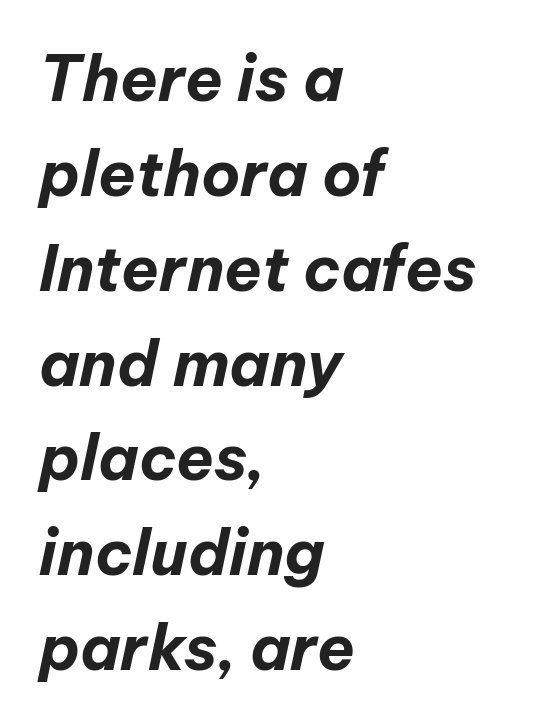
This is heavy type, rendered in bold. This sample keeps an unexceptional amount of space between lines. The glyphs are unaccompanied by any horizontal stroke below them. The face used here is proportionally spaced, like ordinary book or web type. Nobody touched the tracking dial on this one. The rag falls on the right side of this text block.
